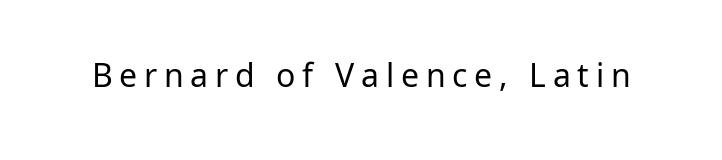
Typographically, this falls in the sans-serif category. The typography opts for an upright posture over an oblique one. Bare-footed words on every line. No letter is thick-stroked: the sample isn't bold.
